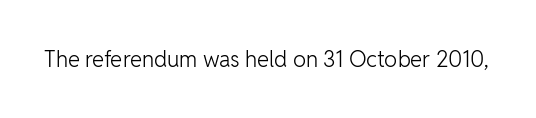
{"italic": "no", "bold": "no", "underline": "no", "letter_spacing": "normal", "letter_spacing_em": 0.0, "glyph_px": 22}
